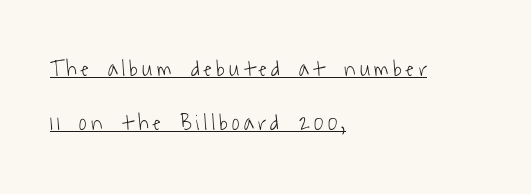
Q: Is the text bold? A: No.
Q: Is the text underlined? A: Yes.
Q: How is the paragraph aligned? A: Left-aligned.
Q: Is the spacing between letters normal or unusually wide? A: Unusually wide.
Q: Is the spacing between lines tight, normal or loose? A: Loose.
